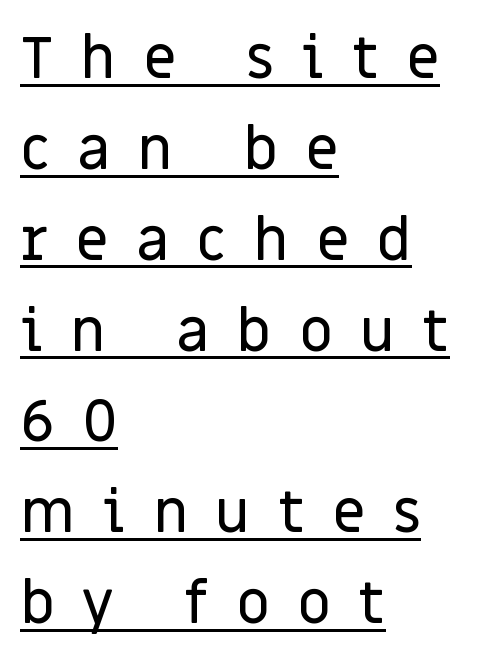
{"serif": "no", "italic": "no", "width": "normal", "stroke_contrast": "low", "x_height": "large", "monospaced": "no", "underline": "yes", "align": "left", "line_spacing": "normal", "line_spacing_ratio": 1.54, "letter_spacing": "wide", "letter_spacing_em": 0.46, "glyph_px": 59}
